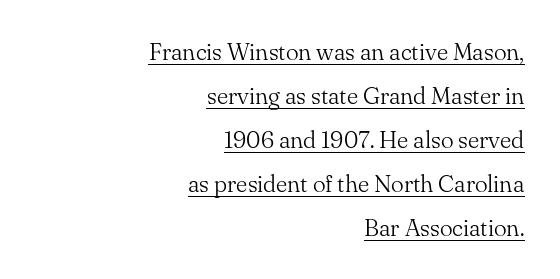
The font's upright variant was chosen for this text. Does the copy run flush right? Yes — the right margin is perfectly even. Stroke thickness stays within the range of a standard reading face or lighter. The letterforms sit shoulder to shoulder at normal distance. The rendering uses the underline text-decoration.
